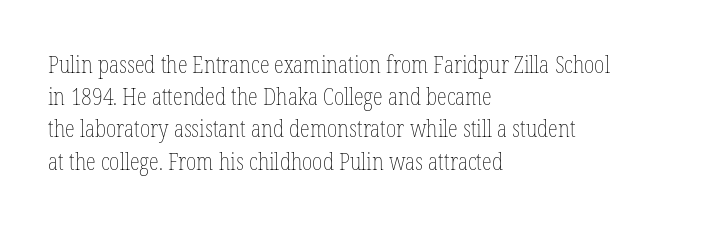
The image shows 23 px text type, upright; set left-aligned, normal line spacing (1.4x), normal letter spacing, not underlined.
